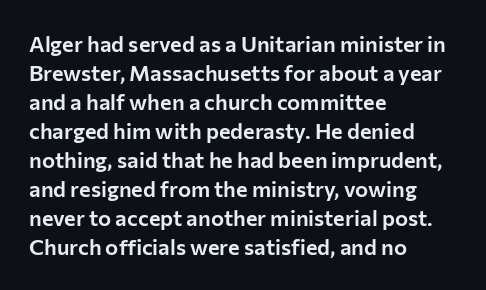
It's the straight-up-and-down kind of type. The horizontal fit of the characters is conventional and even. These lines are set flush left with a ragged right edge. Glance below the letters and you will spot only blank space.
